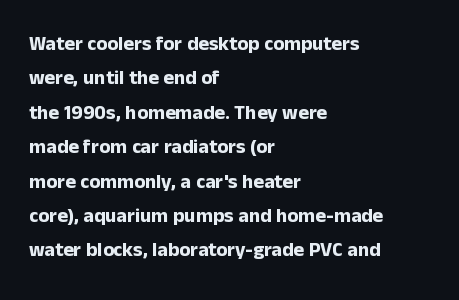
The image shows 20 px bold type, upright; set left-aligned, line spacing 1.72x, normal letter spacing, not underlined.
